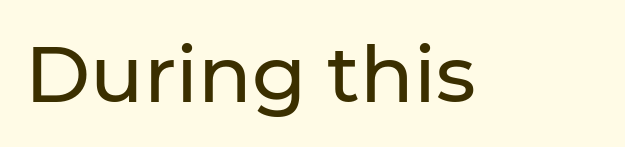
If you drew a line through each stem, it would be perfectly vertical. Each letter keeps its own natural width here, so spacing adapts to shape. The space beneath each line is pristine and unruled. Characters follow at the spacing the type designer built in. Stroke terminals: plain, sans-serif.
